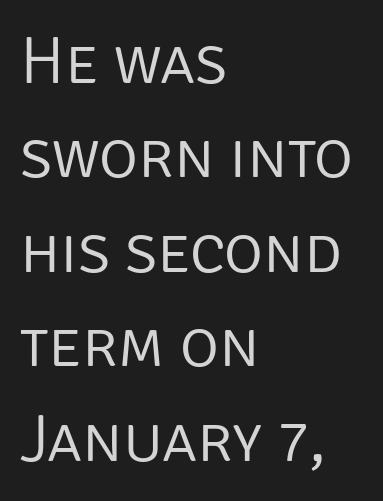
{"serif": "no", "italic": "no", "bold": "no", "weight": "light", "width": "normal", "stroke_contrast": "low", "x_height": "large", "monospaced": "no", "underline": "no", "align": "left", "line_spacing": "normal", "line_spacing_ratio": 1.41, "letter_spacing": "normal", "letter_spacing_em": 0.0, "glyph_px": 67}
